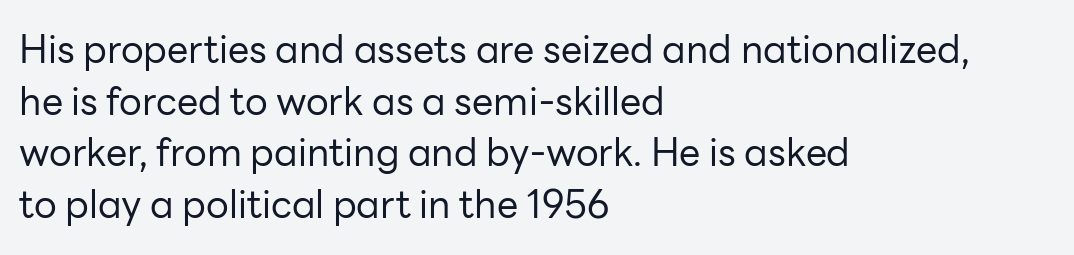
Do the characters align in a grid? No, the font is proportional. Letters rest on an invisible, unmarked baseline. The setting favours the left margin, as ordinary paragraphs usually do. Baseline-to-baseline distance is the conventional proportion of letter height.
